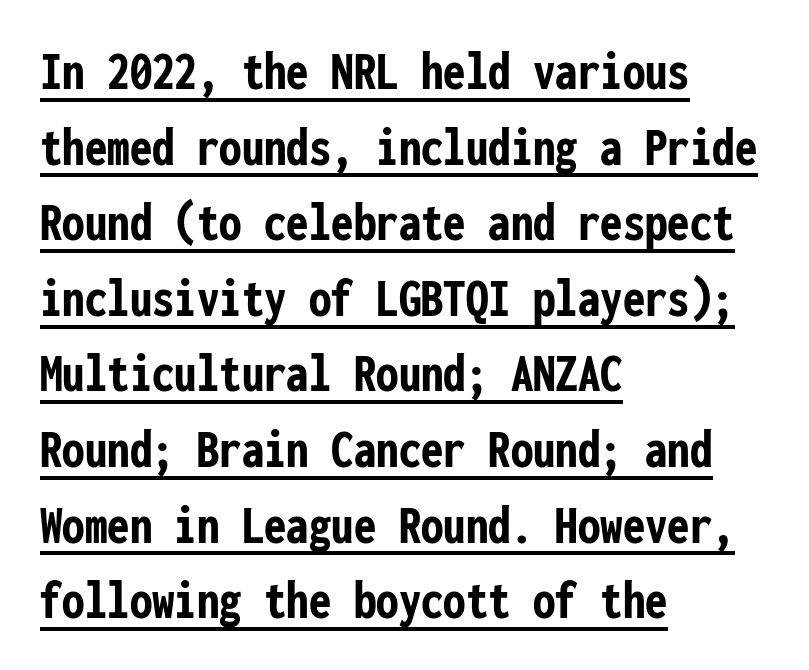
Look at the bottom of the vertical strokes: they stop flat, with no serifs. Descenders here cross a horizontal rule under the line. In terms of letterspacing, this is plain default setting. The rendering anchors every line to the left-hand side. The lettering holds an erect, upright posture throughout.
